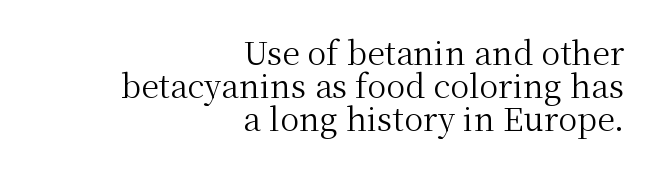
Q: Is the text bold? A: No.
Q: Is the text italic (slanted)? A: No, it is upright.
Q: Is the typeface a serif or a sans-serif typeface? A: Serif.
Q: Is the text underlined? A: No.
Q: How is the paragraph aligned? A: Right-aligned.
Q: Is the spacing between letters normal or unusually wide? A: Normal.
Q: Is the spacing between lines tight, normal or loose? A: Tight.
Q: Width (condensed, normal, or wide)? A: Normal.
Q: Stroke contrast? A: Medium.
Q: x-height? A: Medium.
Q: Monospaced? A: No.
